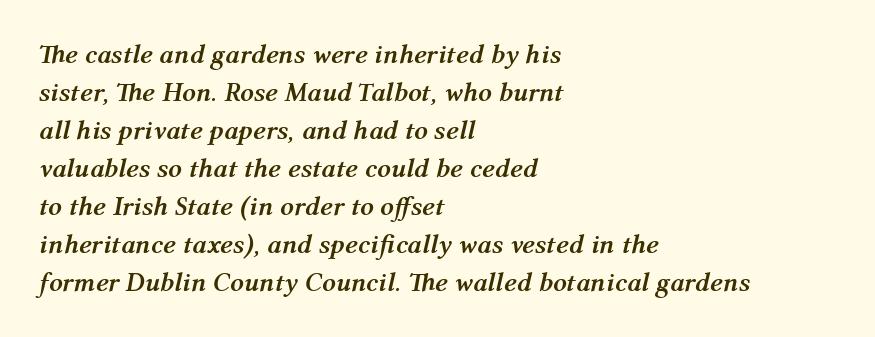
Q: Is the text bold? A: Yes.
Q: Is the text italic (slanted)? A: Yes, it leans right by about 12 degrees.
Q: Is the text underlined? A: No.
Q: How is the paragraph aligned? A: Left-aligned.
Q: Is the spacing between letters normal or unusually wide? A: Normal.
Q: Is the spacing between lines tight, normal or loose? A: Normal.
